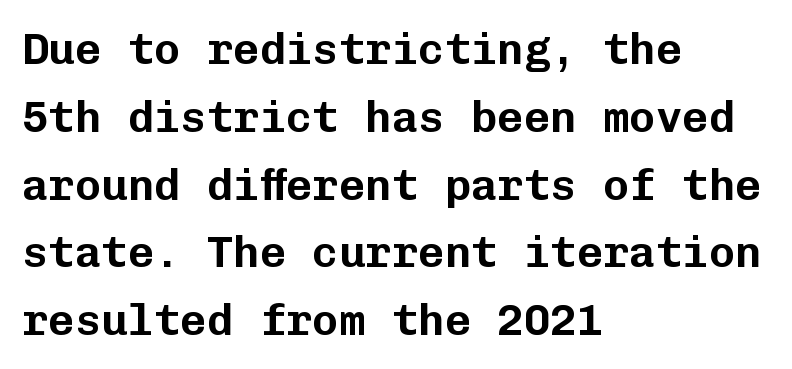
{"serif": "no", "italic": "no", "width": "normal", "stroke_contrast": "low", "x_height": "medium", "monospaced": "yes", "underline": "no", "align": "left", "line_spacing": "normal", "line_spacing_ratio": 1.54, "letter_spacing": "normal", "letter_spacing_em": 0.0, "glyph_px": 44}
